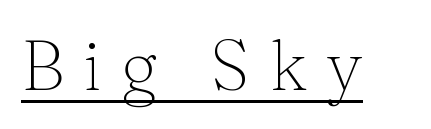
Q: Is the text bold? A: No.
Q: Is the text italic (slanted)? A: No, it is upright.
Q: Is the typeface a serif or a sans-serif typeface? A: Serif.
Q: Is the text underlined? A: Yes.
Q: Is the spacing between letters normal or unusually wide? A: Unusually wide.
Q: Width (condensed, normal, or wide)? A: Normal.
Q: Stroke contrast? A: Medium.
Q: x-height? A: Medium.
Q: Monospaced? A: No.
